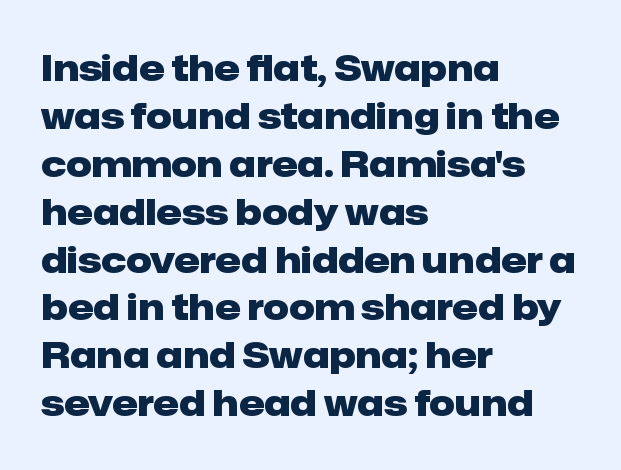
The image shows 36 px heavy sans-serif type, upright; set left-aligned, normal line spacing (1.33x), normal letter spacing, not underlined; low stroke contrast and a medium x-height.
